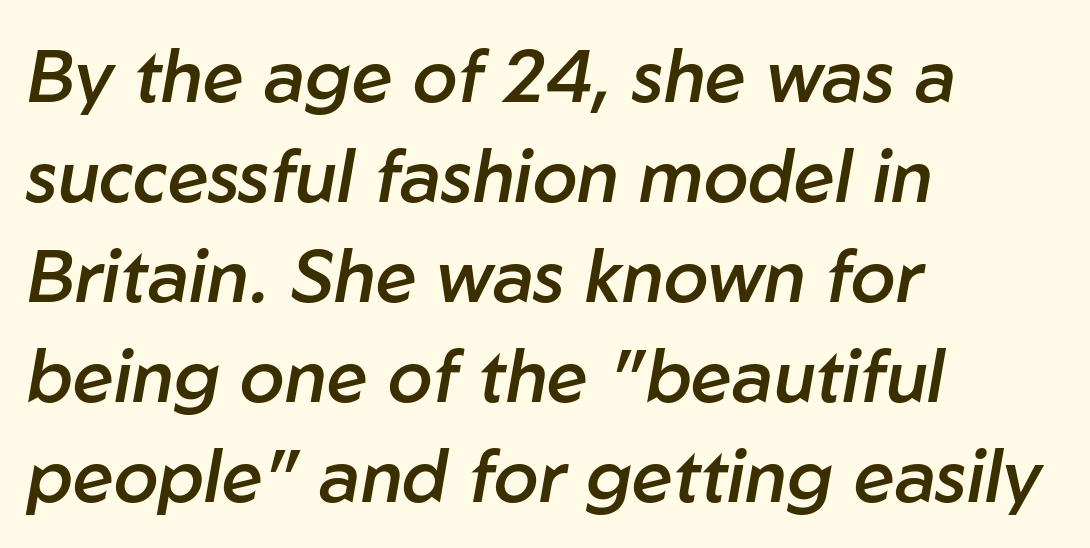
Q: Is the text bold? A: Semi-bold.
Q: Is the text italic (slanted)? A: Yes, it leans right by about 10 degrees.
Q: Is the text underlined? A: No.
Q: How is the paragraph aligned? A: Left-aligned.
Q: Is the spacing between letters normal or unusually wide? A: Normal.
Q: Is the spacing between lines tight, normal or loose? A: Normal.
Q: Width (condensed, normal, or wide)? A: Normal.
Q: Stroke contrast? A: Low.
Q: x-height? A: Medium.
Q: Monospaced? A: No.
